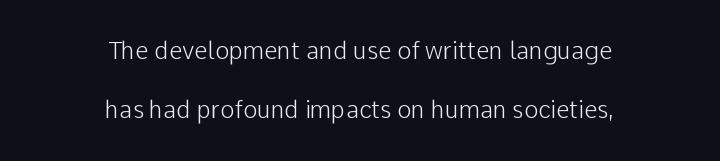
Q: Is the text bold? A: No.
Q: Is the text italic (slanted)? A: No, it is upright.
Q: Is the text underlined? A: No.
Q: How is the paragraph aligned? A: Centered.
Q: Is the spacing between letters normal or unusually wide? A: Normal.
Q: Is the spacing between lines tight, normal or loose? A: Loose.
